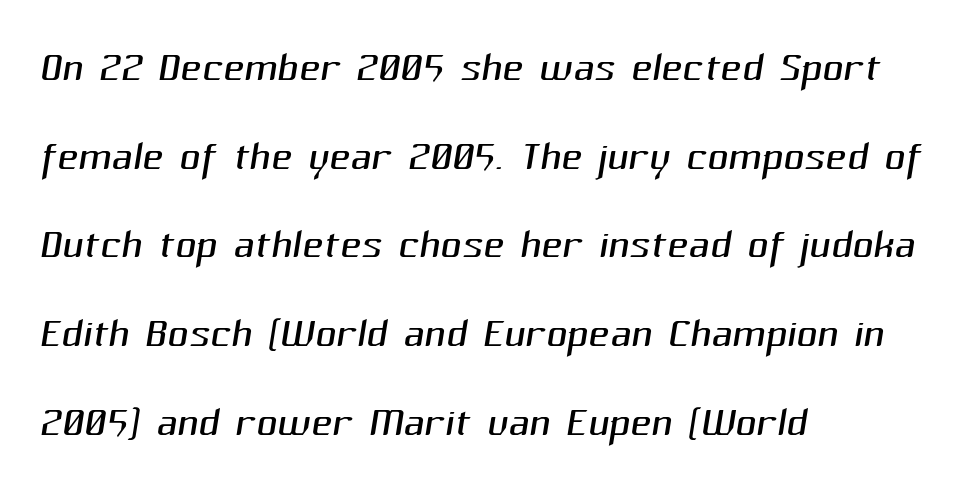
{"serif": "no", "bold": "no", "weight": "light", "width": "normal", "stroke_contrast": "medium", "x_height": "medium", "monospaced": "no", "underline": "no", "align": "left", "line_spacing": "normal", "line_spacing_ratio": 1.53, "letter_spacing": "normal", "letter_spacing_em": 0.0, "glyph_px": 58}
